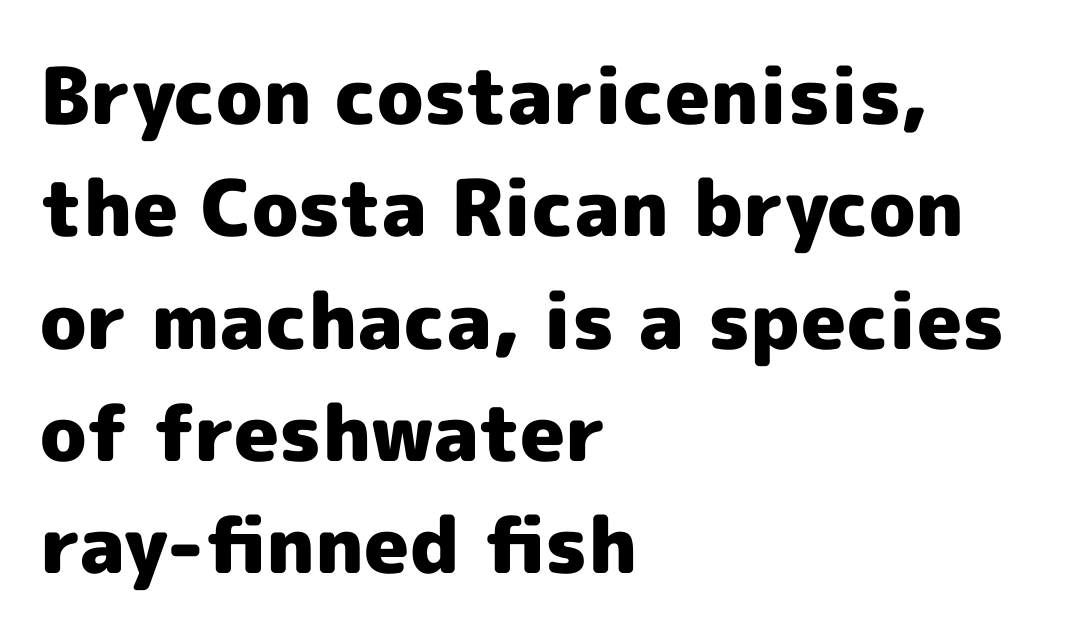
Q: Is the text bold? A: Yes.
Q: Is the text italic (slanted)? A: No, it is upright.
Q: Is the typeface a serif or a sans-serif typeface? A: Sans-serif.
Q: Is the text underlined? A: No.
Q: How is the paragraph aligned? A: Left-aligned.
Q: Is the spacing between letters normal or unusually wide? A: Normal.
Q: Is the spacing between lines tight, normal or loose? A: Normal.
Q: Width (condensed, normal, or wide)? A: Normal.
Q: x-height? A: Medium.
Q: Monospaced? A: No.
